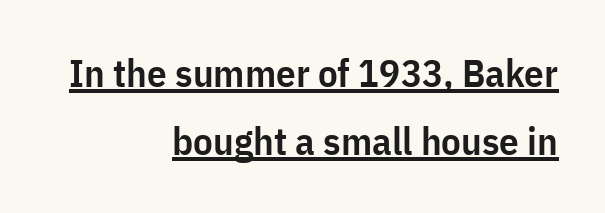
{"serif": "no", "italic": "no", "bold": "semi", "weight": "semibold", "width": "condensed", "stroke_contrast": "low", "x_height": "medium", "monospaced": "no", "underline": "yes", "align": "right", "line_spacing_ratio": 1.74, "letter_spacing": "normal", "letter_spacing_em": 0.0, "glyph_px": 39}
